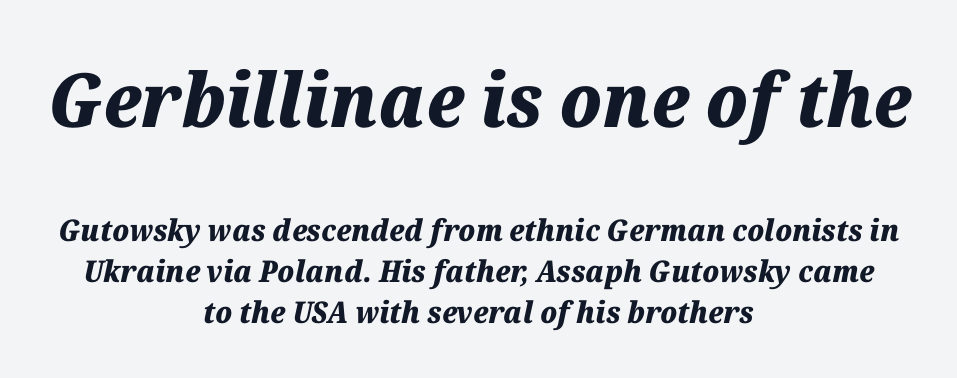
Q: Is the text bold? A: Yes.
Q: Is the text italic (slanted)? A: Yes, it leans right by about 12 degrees.
Q: Is the text underlined? A: No.
Q: How is the paragraph aligned? A: Centered.
Q: Is the spacing between letters normal or unusually wide? A: Normal.
Q: Is the spacing between lines tight, normal or loose? A: Normal.
Q: Which block of text is set in a larger size, the first (top) or the second (bottom)? A: The first (top) one.
Q: Width (condensed, normal, or wide)? A: Normal.
Q: Stroke contrast? A: Medium.
Q: x-height? A: Medium.
Q: Monospaced? A: No.
